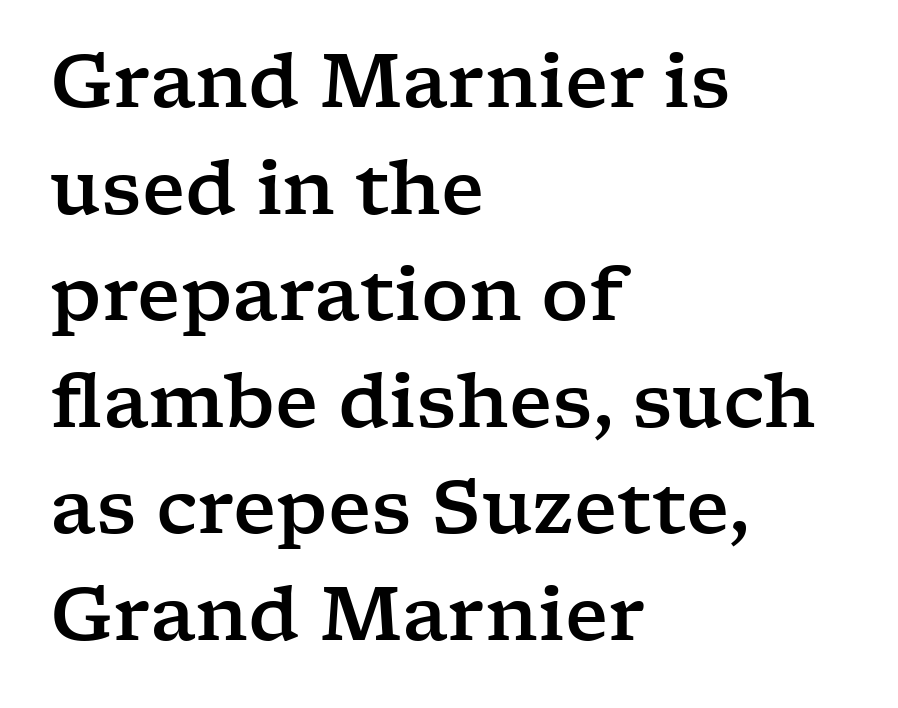
Is this a fixed-width face? No — the glyphs have proportional, varying widths. These lines are composed in type with serifs. What stands out about the letter spacing? Nothing — it is the standard amount. Plain, unruled lines of type. Students, observe: this is what conventionally led text looks like. Posture: straight, roman, zero tilt.
